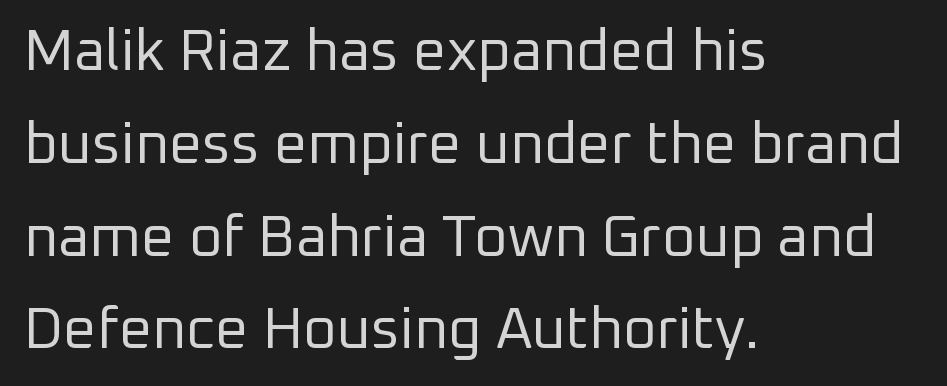
The rendering anchors every line to the left-hand side. Beneath every word, the page is bare. The designer went with a sans here, leaving each stem footless. Nobody touched the tracking dial on this one.
